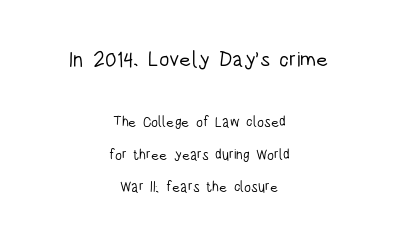
Neither beginnings nor endings align; midpoints do. Posture: straight, roman, zero tilt. The baseline area is clear. Stroke mass is kept to a normal reading level or below. The rendering uses a large line-height, opening up the rows. Whoever set this made the first block the dominant, larger element.
